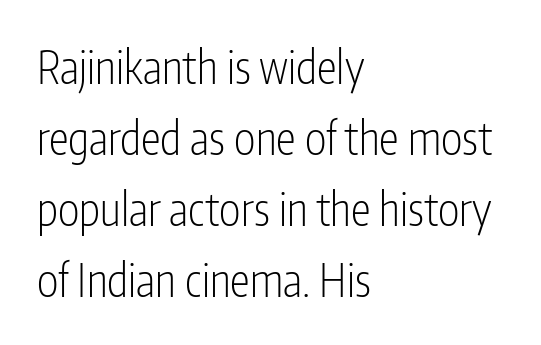
Q: Is the text bold? A: No.
Q: Is the text italic (slanted)? A: No, it is upright.
Q: Is the typeface a serif or a sans-serif typeface? A: Sans-serif.
Q: Is the text underlined? A: No.
Q: How is the paragraph aligned? A: Left-aligned.
Q: Is the spacing between letters normal or unusually wide? A: Normal.
Q: Is the spacing between lines tight, normal or loose? A: Normal.
Q: Width (condensed, normal, or wide)? A: Condensed.
Q: Stroke contrast? A: Low.
Q: x-height? A: Medium.
Q: Monospaced? A: No.
